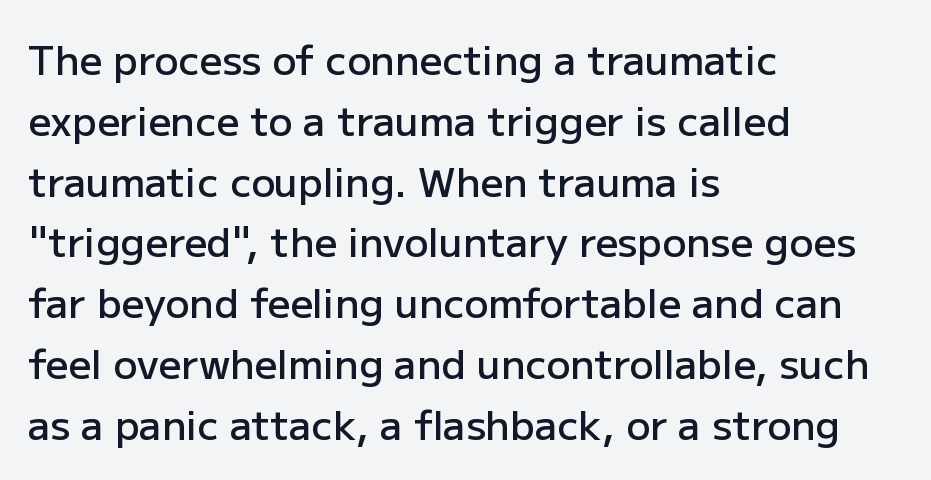
{"serif": "no", "italic": "no", "bold": "semi", "weight": "semibold", "width": "normal", "stroke_contrast": "low", "x_height": "medium", "monospaced": "no", "underline": "no", "align": "left", "line_spacing": "normal", "line_spacing_ratio": 1.52, "letter_spacing": "normal", "letter_spacing_em": 0.0, "glyph_px": 40}
